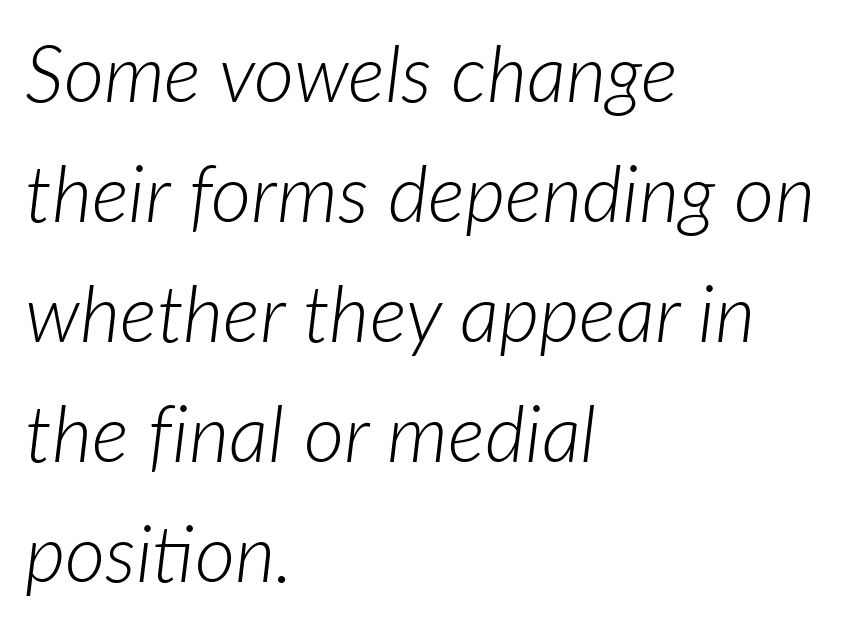
Q: Is the text bold? A: No.
Q: Is the text italic (slanted)? A: Yes, it leans right by about 7 degrees.
Q: Is the text underlined? A: No.
Q: How is the paragraph aligned? A: Left-aligned.
Q: Is the spacing between letters normal or unusually wide? A: Normal.
Q: Is the spacing between lines tight, normal or loose? A: Normal.
Q: Width (condensed, normal, or wide)? A: Normal.
Q: Stroke contrast? A: Low.
Q: x-height? A: Medium.
Q: Monospaced? A: No.
